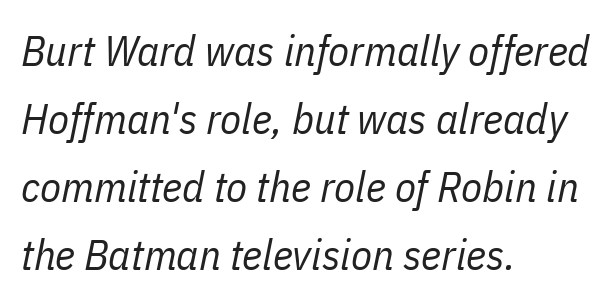
Q: Is the text bold? A: No.
Q: Is the text italic (slanted)? A: Yes, it leans right by about 11 degrees.
Q: Is the text underlined? A: No.
Q: How is the paragraph aligned? A: Left-aligned.
Q: Is the spacing between letters normal or unusually wide? A: Normal.
Q: Is the spacing between lines tight, normal or loose? A: Normal.
Q: Width (condensed, normal, or wide)? A: Condensed.
Q: Stroke contrast? A: Low.
Q: x-height? A: Medium.
Q: Monospaced? A: No.
